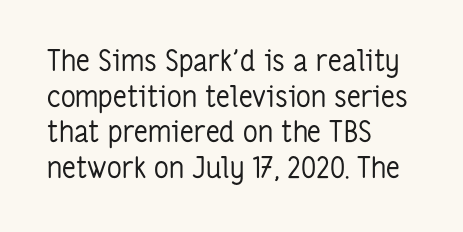
The image shows 29 px regular-weight, condensed sans-serif type, upright; set left-aligned, line spacing 1.23x, normal letter spacing, not underlined; low stroke contrast and a medium x-height.
